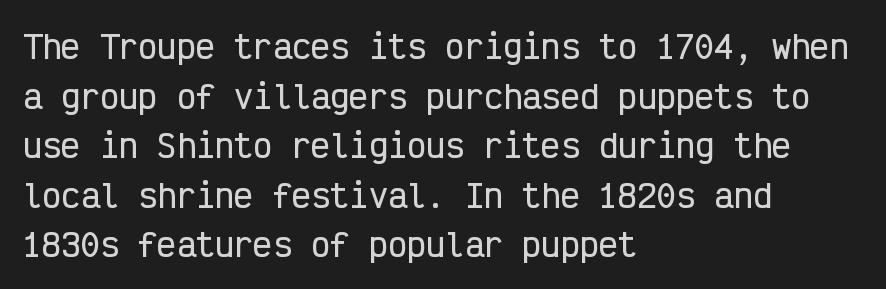
The image shows 32 px condensed sans-serif type, upright, monospaced; set left-aligned, normal line spacing (1.55x), normal letter spacing, not underlined; low stroke contrast and a medium x-height.
